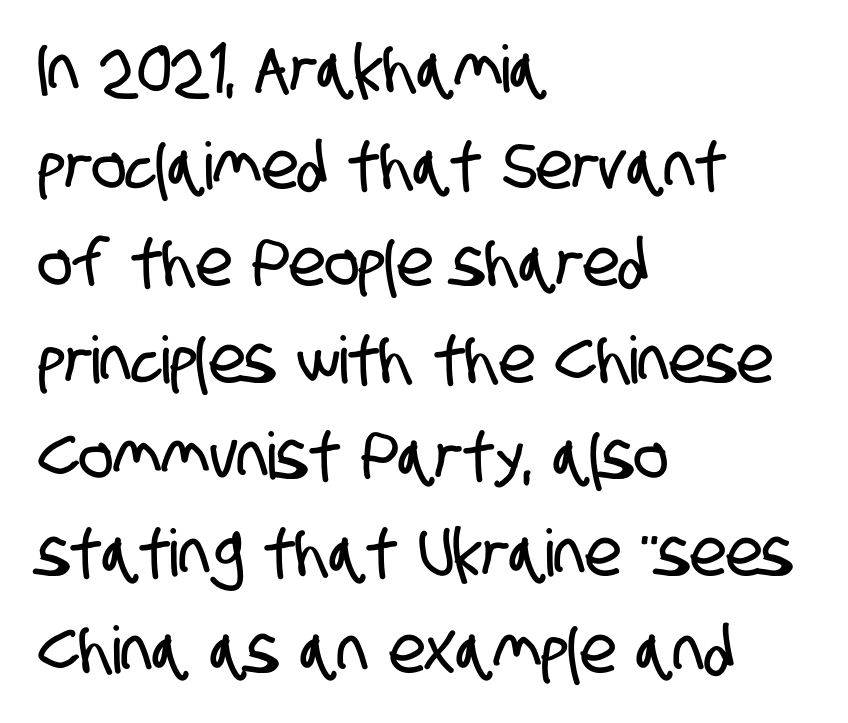
Typographically, this falls in the sans-serif category. The leading is moderate, giving the passage an even texture. The setting favours the left margin, as ordinary paragraphs usually do. The tracking reads as untouched default to a designer's eye. Lines of text with bare space underneath. Here the designer chose a conventional face with non-uniform glyph widths.
